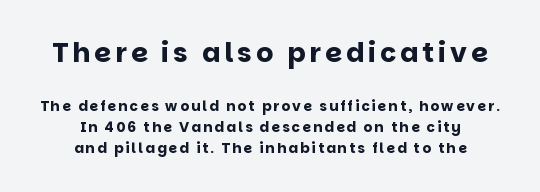
Q: Is the text bold? A: Yes.
Q: Is the text italic (slanted)? A: No, it is upright.
Q: Is the text underlined? A: No.
Q: How is the paragraph aligned? A: Centered.
Q: Is the spacing between lines tight, normal or loose? A: Normal.
Q: Which block of text is set in a larger size, the first (top) or the second (bottom)? A: The first (top) one.
